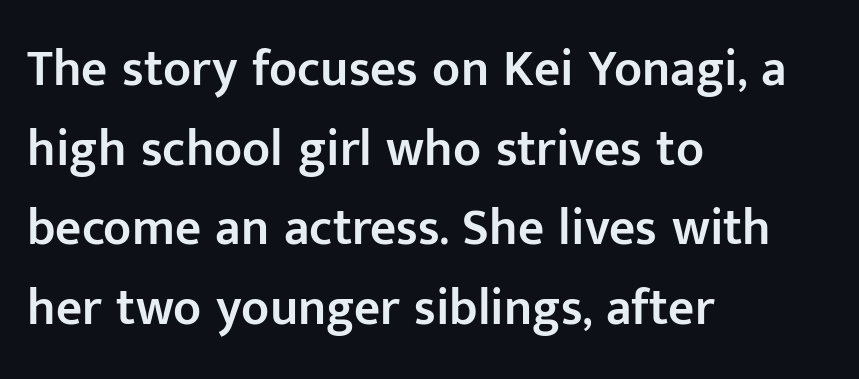
Spacing verdict: proportional, widths tailored to each character. This sample uses a sans-serif face. Stroke thickness is moderately raised; the sample reads as semibold. This is roman type, the default non-slanted kind. The gaps between neighbouring characters are ordinary and unremarkable.
